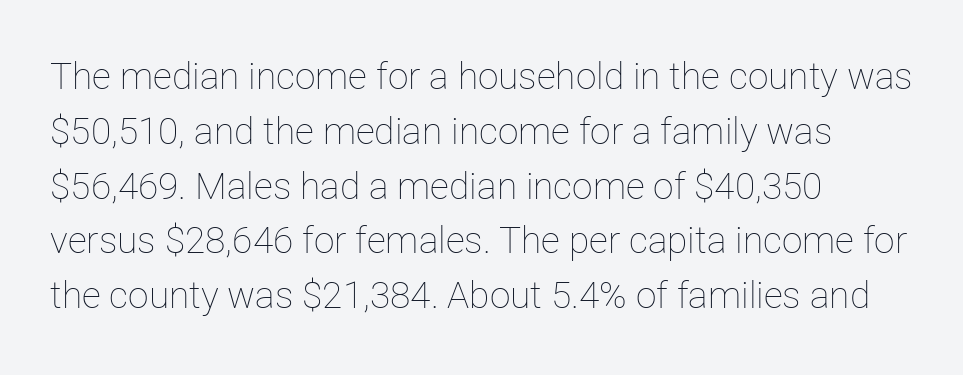
The image shows 37 px thin type, upright; set left-aligned, normal line spacing (1.48x), normal letter spacing, not underlined; low stroke contrast and a medium x-height.
